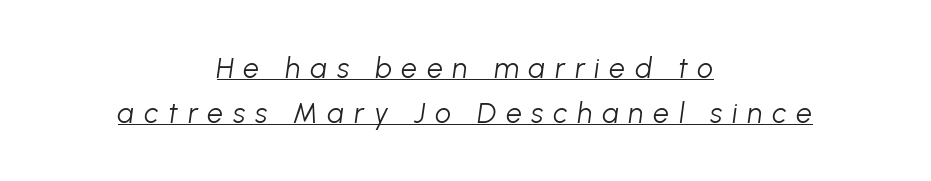
The image shows 28 px light type, italic (leaning right); set centered, normal line spacing (1.59x), unusually wide letter spacing (+0.35 em), underlined; low stroke contrast and a medium x-height.
